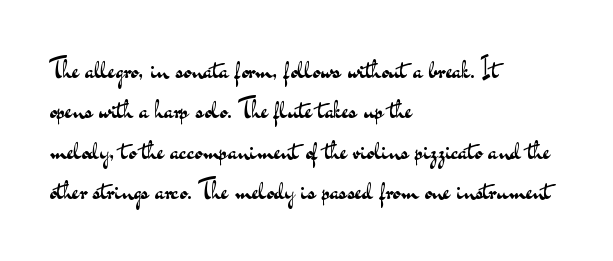
The image shows 27 px text type; set left-aligned, normal line spacing (1.5x), normal letter spacing, not underlined.
